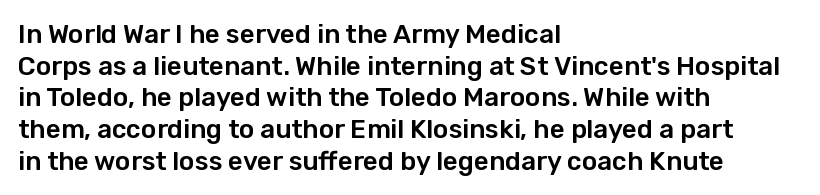
The image shows 26 px text type, upright; set left-aligned, line spacing 1.22x, normal letter spacing, not underlined.
